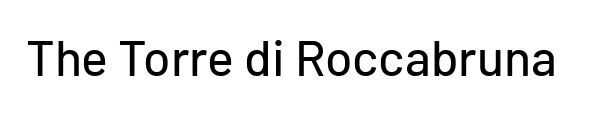
The rendering shows plain stroke endings on the letterforms — a sans-serif design. Clear beneath every line of the passage. Every character sits straight up, as roman type does. Here the designer chose a conventional face with non-uniform glyph widths. This rendering leaves character spacing at its baseline value.
